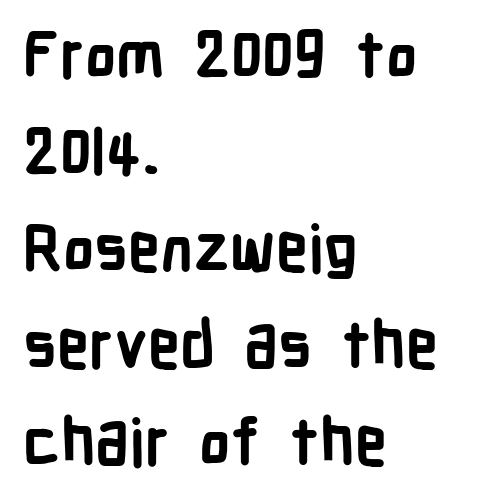
The image shows 64 px semibold, condensed sans-serif type, upright; set left-aligned, normal line spacing (1.51x), normal letter spacing, not underlined; low stroke contrast and a medium x-height.
